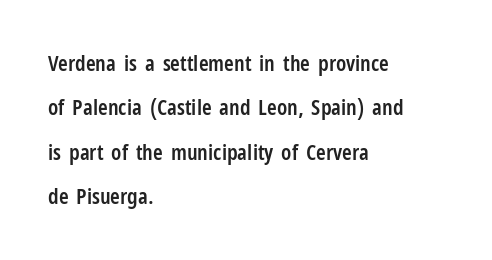
Q: Is the text bold? A: Semi-bold.
Q: Is the text italic (slanted)? A: No, it is upright.
Q: Is the text underlined? A: No.
Q: How is the paragraph aligned? A: Left-aligned.
Q: Is the spacing between letters normal or unusually wide? A: Normal.
Q: Is the spacing between lines tight, normal or loose? A: Loose.
